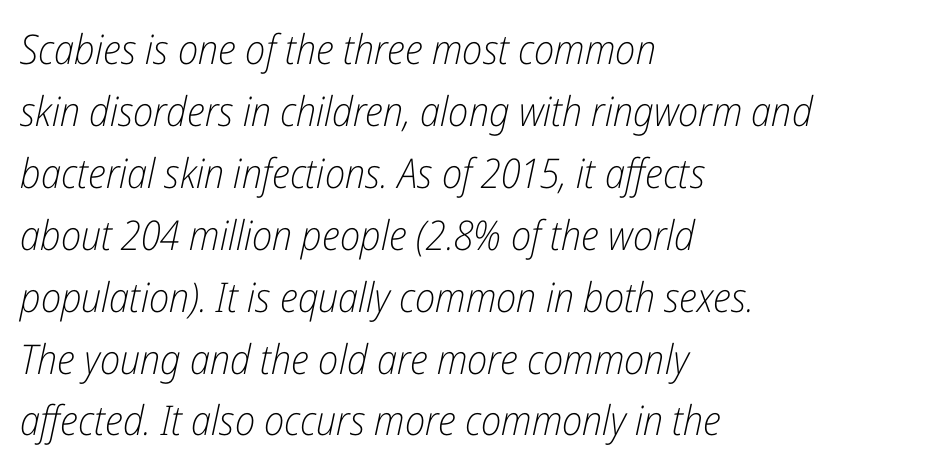
Q: Is the text bold? A: No.
Q: Is the text italic (slanted)? A: Yes, it leans right by about 12 degrees.
Q: Is the text underlined? A: No.
Q: How is the paragraph aligned? A: Left-aligned.
Q: Is the spacing between letters normal or unusually wide? A: Normal.
Q: Is the spacing between lines tight, normal or loose? A: Normal.
Q: Width (condensed, normal, or wide)? A: Condensed.
Q: Stroke contrast? A: Low.
Q: x-height? A: Medium.
Q: Monospaced? A: No.
